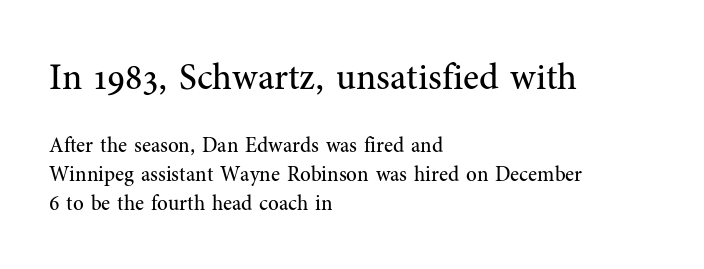
The image shows 37 px regular-weight serif type, upright; set left-aligned, normal line spacing (1.37x), normal letter spacing, not underlined; the first (top) block is 1.76x larger; medium stroke contrast and a medium x-height.
